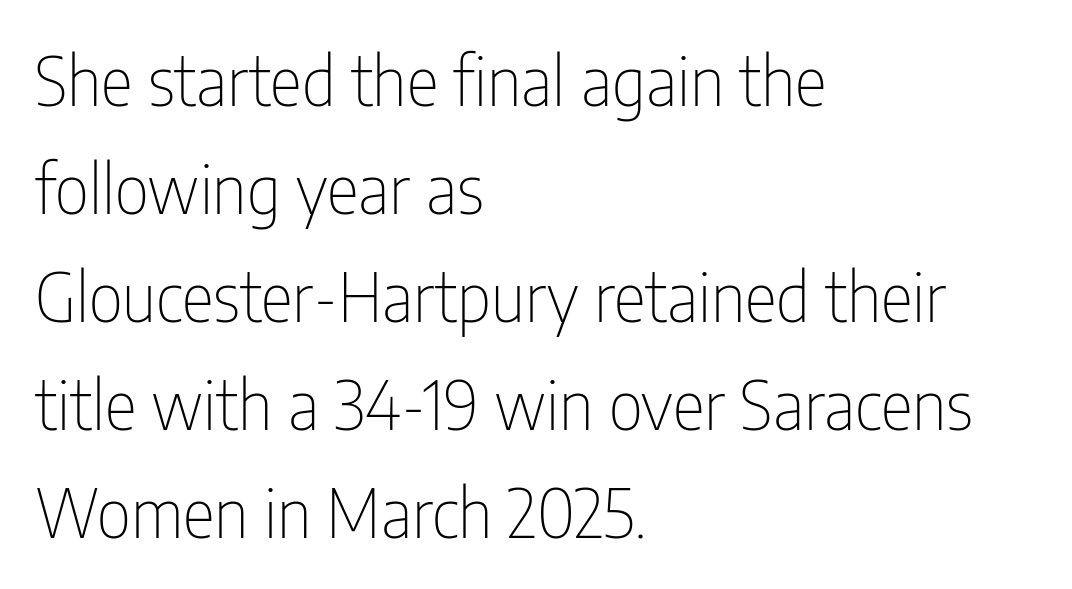
{"serif": "no", "italic": "no", "bold": "no", "weight": "thin", "width": "condensed", "stroke_contrast": "low", "x_height": "medium", "monospaced": "no", "underline": "no", "align": "left", "line_spacing": "normal", "line_spacing_ratio": 1.59, "letter_spacing": "normal", "letter_spacing_em": 0.0, "glyph_px": 68}
